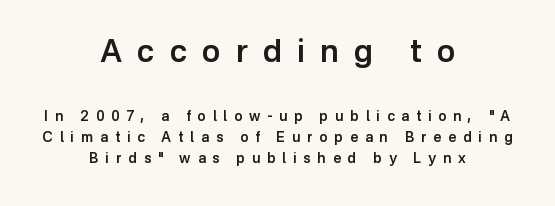
Q: Is the text bold? A: Semi-bold.
Q: Is the text italic (slanted)? A: No, it is upright.
Q: Is the typeface a serif or a sans-serif typeface? A: Sans-serif.
Q: Is the text underlined? A: No.
Q: How is the paragraph aligned? A: Centered.
Q: Is the spacing between letters normal or unusually wide? A: Unusually wide.
Q: Is the spacing between lines tight, normal or loose? A: Normal.
Q: Which block of text is set in a larger size, the first (top) or the second (bottom)? A: The first (top) one.
Q: Width (condensed, normal, or wide)? A: Normal.
Q: Stroke contrast? A: Low.
Q: x-height? A: Medium.
Q: Monospaced? A: No.
